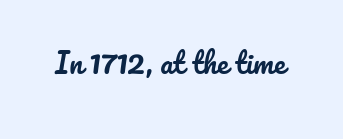
The image shows 28 px text type; set normal letter spacing, not underlined; low stroke contrast and a small x-height.
